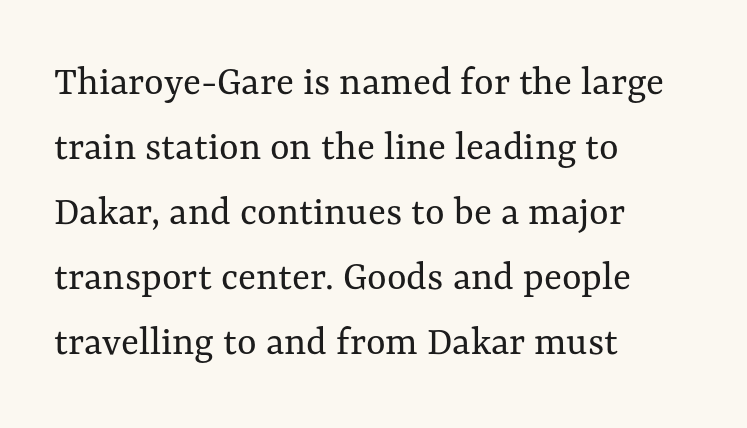
The image shows 42 px regular-weight type, upright; set left-aligned, normal line spacing (1.55x), normal letter spacing, not underlined; medium stroke contrast and a medium x-height.
